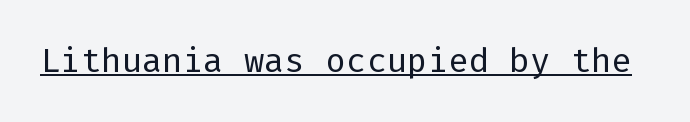
{"serif": "no", "italic": "no", "bold": "no", "weight": "regular", "width": "normal", "stroke_contrast": "low", "x_height": "medium", "underline": "yes", "letter_spacing": "normal", "letter_spacing_em": 0.0, "glyph_px": 34}
